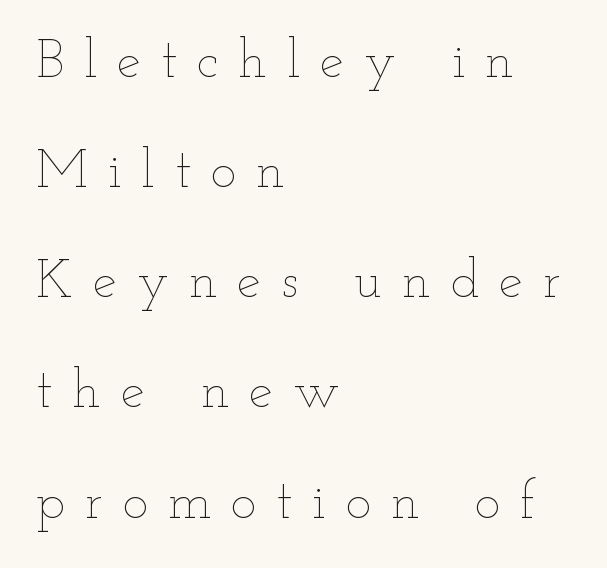
The image shows 54 px thin, wide type, upright; set left-aligned, loose line spacing (2.04x), unusually wide letter spacing (+0.37 em), not underlined; low stroke contrast and a small x-height.
